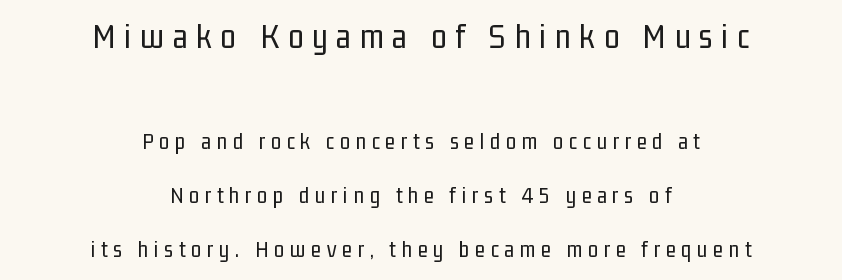
{"serif": "no", "italic": "no", "bold": "no", "weight": "regular", "width": "condensed", "stroke_contrast": "low", "x_height": "medium", "monospaced": "no", "underline": "no", "align": "center", "line_spacing": "loose", "line_spacing_ratio": 2.36, "letter_spacing": "wide", "letter_spacing_em": 0.25, "larger_block": "first", "size_ratio": 1.52, "glyph_px": 35}
